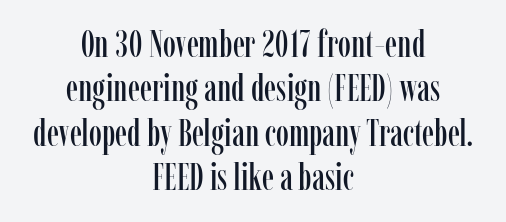
Q: Is the text italic (slanted)? A: No, it is upright.
Q: Is the typeface a serif or a sans-serif typeface? A: Serif.
Q: Is the text underlined? A: No.
Q: How is the paragraph aligned? A: Centered.
Q: Is the spacing between letters normal or unusually wide? A: Normal.
Q: Width (condensed, normal, or wide)? A: Condensed.
Q: Stroke contrast? A: Low.
Q: x-height? A: Medium.
Q: Monospaced? A: No.
